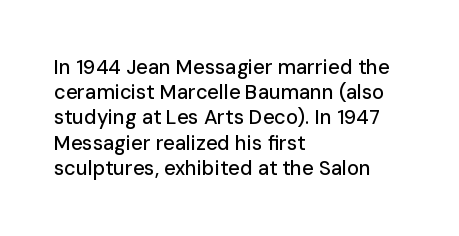
These lines keep a tight, regular rhythm from letter to letter. Successive baselines arrive at the customary interval. Unmarked baselines from the first word to the last. Casual observation: everything's shoved over to the left. This sample uses an upright cut, with every glyph sitting square on the baseline.
